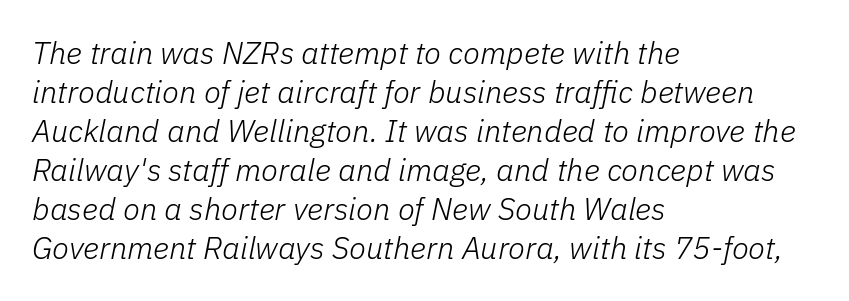
Q: Is the text bold? A: No.
Q: Is the text italic (slanted)? A: Yes, it leans right by about 11 degrees.
Q: Is the text underlined? A: No.
Q: How is the paragraph aligned? A: Left-aligned.
Q: Is the spacing between letters normal or unusually wide? A: Normal.
Q: Is the spacing between lines tight, normal or loose? A: Normal.
Q: Width (condensed, normal, or wide)? A: Normal.
Q: Stroke contrast? A: Low.
Q: x-height? A: Medium.
Q: Monospaced? A: No.
